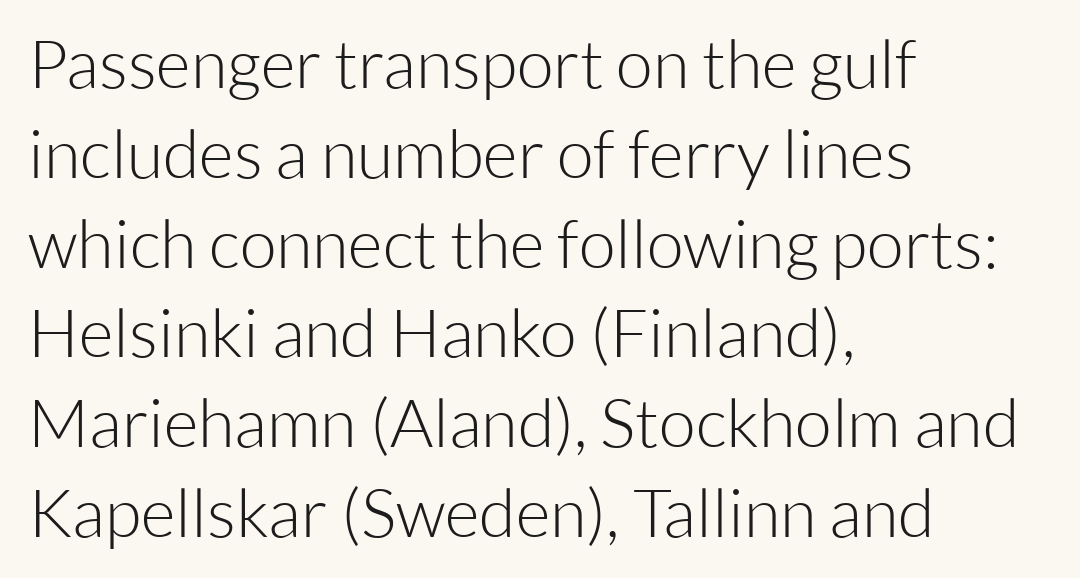
The image shows 67 px light sans-serif type, upright; set left-aligned, normal line spacing (1.34x), normal letter spacing, not underlined; low stroke contrast and a medium x-height.
